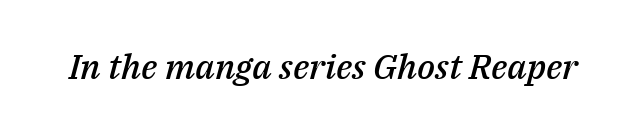
{"italic": "yes", "lean": "right", "slant_degrees": 14, "bold": "semi", "weight": "semibold", "width": "normal", "stroke_contrast": "medium", "x_height": "medium", "monospaced": "no", "underline": "no", "letter_spacing": "normal", "letter_spacing_em": 0.0, "glyph_px": 35}
